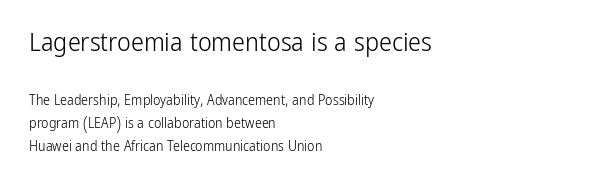
Is the type heavy? It reads as light-to-regular instead. The designer left line spacing at the default. Descender tails drop into unmarked territory. If you drew a ruler down the left edge, every line would touch it.
